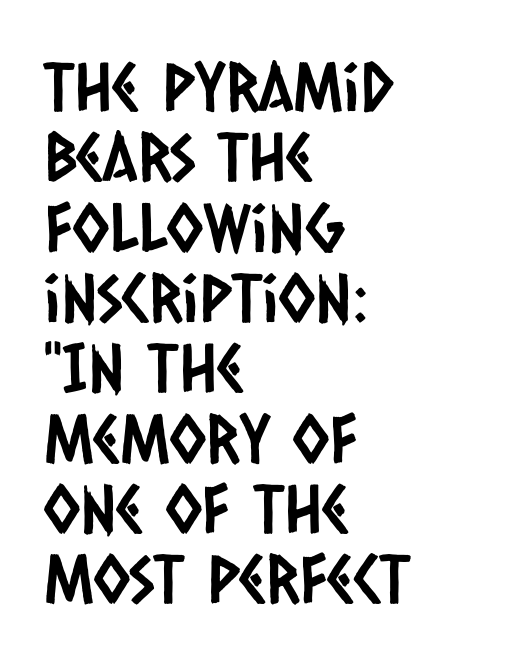
Tracking here is standard; glyphs follow each other at the usual distance. Proportional: the letters do not fall into vertical columns. These lines are set flush left with a ragged right edge. Serifs: no, the terminals of the letterforms are clean. Nobody drew a line under any word here.
